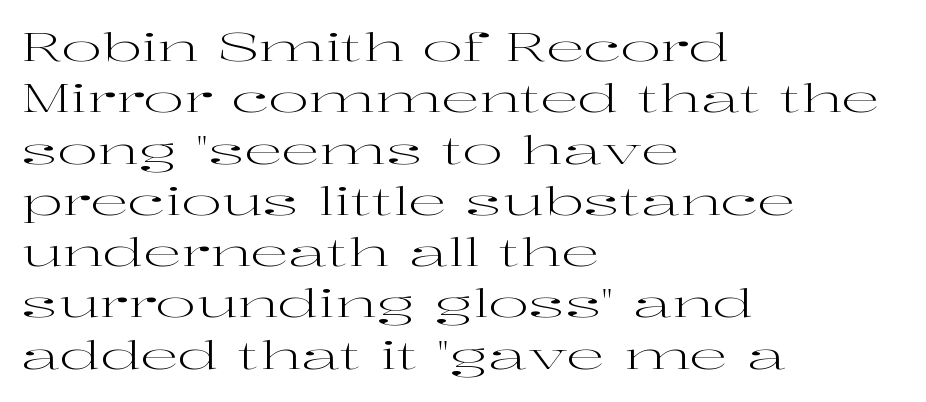
Q: Is the text bold? A: No.
Q: Is the text italic (slanted)? A: No, it is upright.
Q: Is the typeface a serif or a sans-serif typeface? A: Serif.
Q: Is the text underlined? A: No.
Q: How is the paragraph aligned? A: Left-aligned.
Q: Is the spacing between letters normal or unusually wide? A: Normal.
Q: Is the spacing between lines tight, normal or loose? A: Normal.
Q: Width (condensed, normal, or wide)? A: Wide.
Q: Stroke contrast? A: High.
Q: x-height? A: Medium.
Q: Monospaced? A: No.
